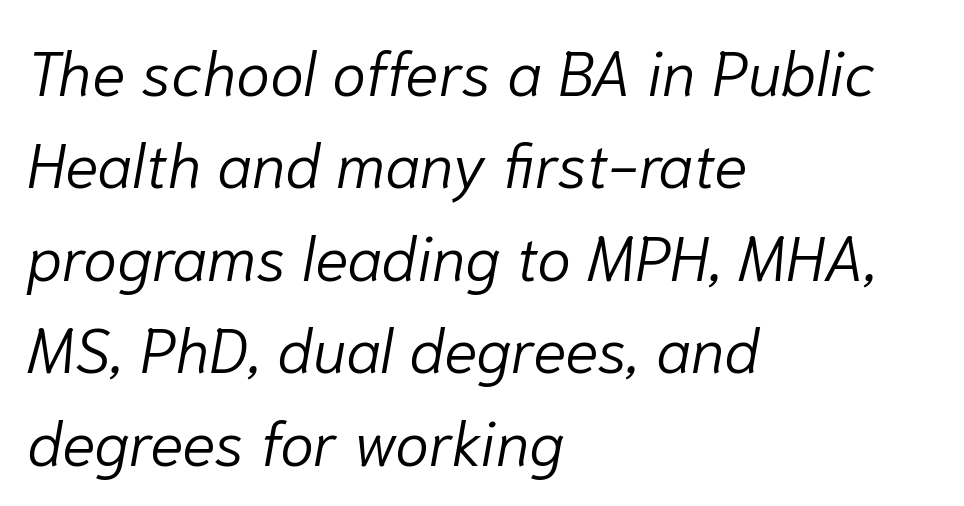
The image shows 62 px light type, italic (leaning right); set left-aligned, normal line spacing (1.49x), normal letter spacing, not underlined; low stroke contrast and a medium x-height.
